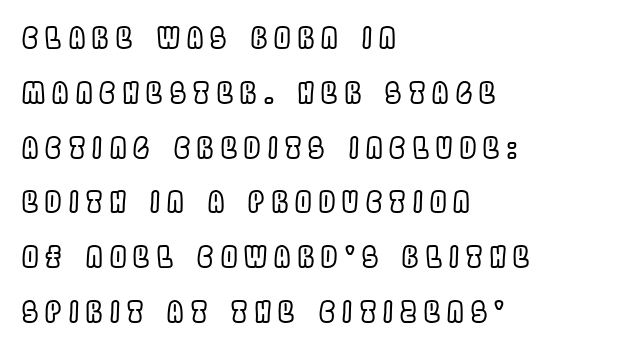
The letters stand upright; this is a roman face. Think of a printed novel: that variable character pitch is what you see here. Does the copy run flush right? No — it runs flush left. The string is rendered with underlining switched off.
